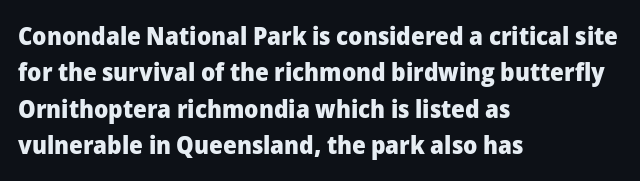
{"italic": "no", "bold": "yes", "underline": "no", "align": "left", "line_spacing": "normal", "line_spacing_ratio": 1.46, "letter_spacing": "normal", "letter_spacing_em": 0.0, "glyph_px": 25}
